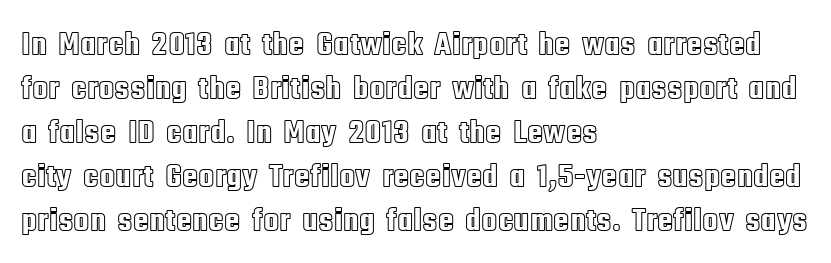
Q: Is the text italic (slanted)? A: No, it is upright.
Q: Is the text underlined? A: No.
Q: How is the paragraph aligned? A: Left-aligned.
Q: Is the spacing between letters normal or unusually wide? A: Normal.
Q: Is the spacing between lines tight, normal or loose? A: Normal.
Q: Width (condensed, normal, or wide)? A: Condensed.
Q: x-height? A: Large.
Q: Monospaced? A: No.
